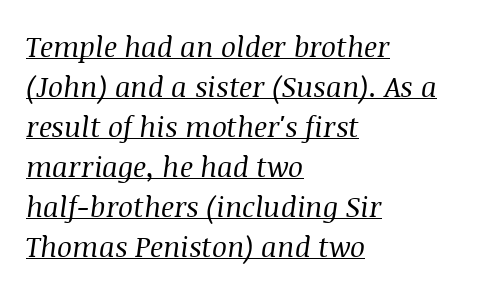
{"serif": "yes", "italic": "yes", "lean": "right", "slant_degrees": 8, "bold": "no", "weight": "regular", "width": "normal", "stroke_contrast": "medium", "x_height": "large", "monospaced": "no", "underline": "yes", "align": "left", "line_spacing": "normal", "line_spacing_ratio": 1.43, "letter_spacing": "normal", "letter_spacing_em": 0.0, "glyph_px": 28}
